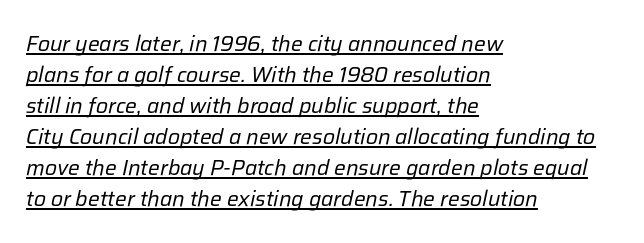
The image shows 22 px text type, italic (leaning right); set left-aligned, normal line spacing (1.41x), normal letter spacing, underlined.
